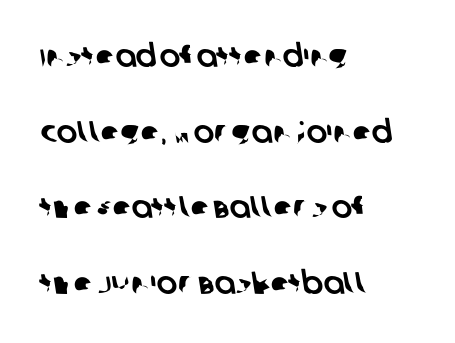
{"serif": "no", "width": "normal", "stroke_contrast": "low", "x_height": "large", "monospaced": "no", "underline": "no", "align": "left", "line_spacing": "loose", "line_spacing_ratio": 2.44, "letter_spacing": "normal", "letter_spacing_em": 0.0, "glyph_px": 31}
